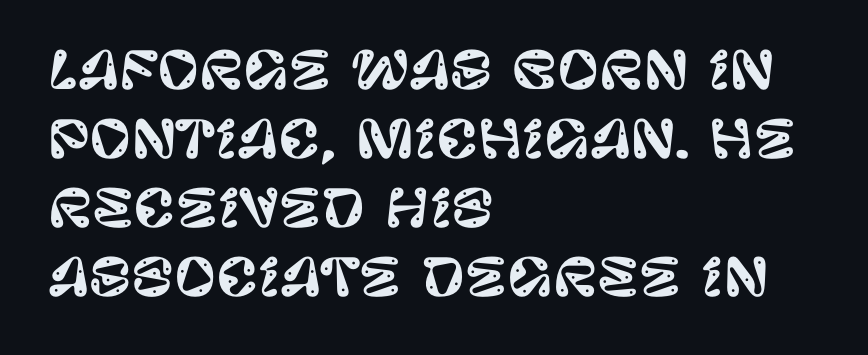
{"serif": "no", "width": "normal", "stroke_contrast": "low", "x_height": "large", "monospaced": "no", "underline": "no", "align": "left", "line_spacing": "normal", "line_spacing_ratio": 1.35, "letter_spacing": "normal", "letter_spacing_em": 0.0, "glyph_px": 51}
